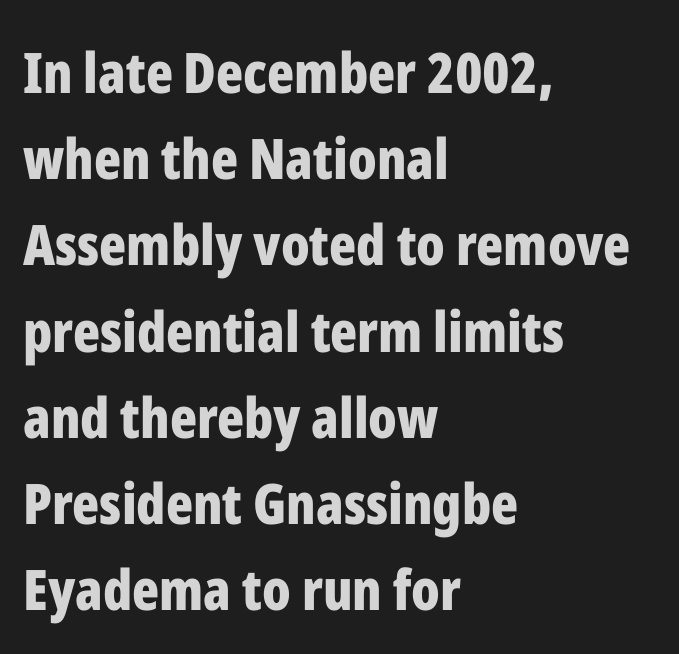
{"serif": "no", "italic": "no", "bold": "yes", "weight": "bold", "width": "condensed", "stroke_contrast": "low", "x_height": "medium", "monospaced": "no", "underline": "no", "align": "left", "line_spacing": "normal", "line_spacing_ratio": 1.54, "letter_spacing": "normal", "letter_spacing_em": 0.0, "glyph_px": 56}
